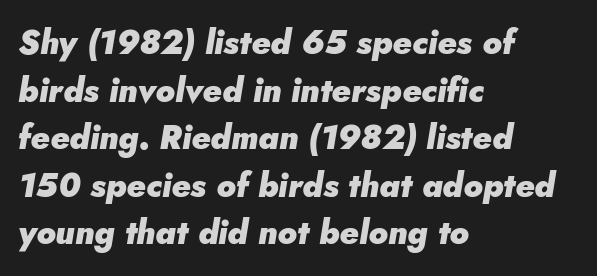
Q: Is the text bold? A: Yes.
Q: Is the text italic (slanted)? A: Yes, it leans right by about 5 degrees.
Q: Is the text underlined? A: No.
Q: How is the paragraph aligned? A: Left-aligned.
Q: Is the spacing between letters normal or unusually wide? A: Normal.
Q: Is the spacing between lines tight, normal or loose? A: Normal.
Q: Width (condensed, normal, or wide)? A: Normal.
Q: Stroke contrast? A: Low.
Q: x-height? A: Small.
Q: Monospaced? A: No.
